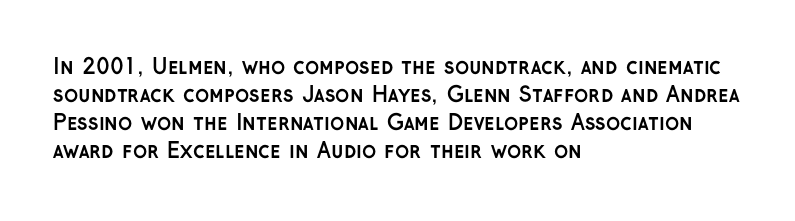
The image shows 21 px bold type, upright; set left-aligned, normal line spacing (1.34x), normal letter spacing, not underlined.
